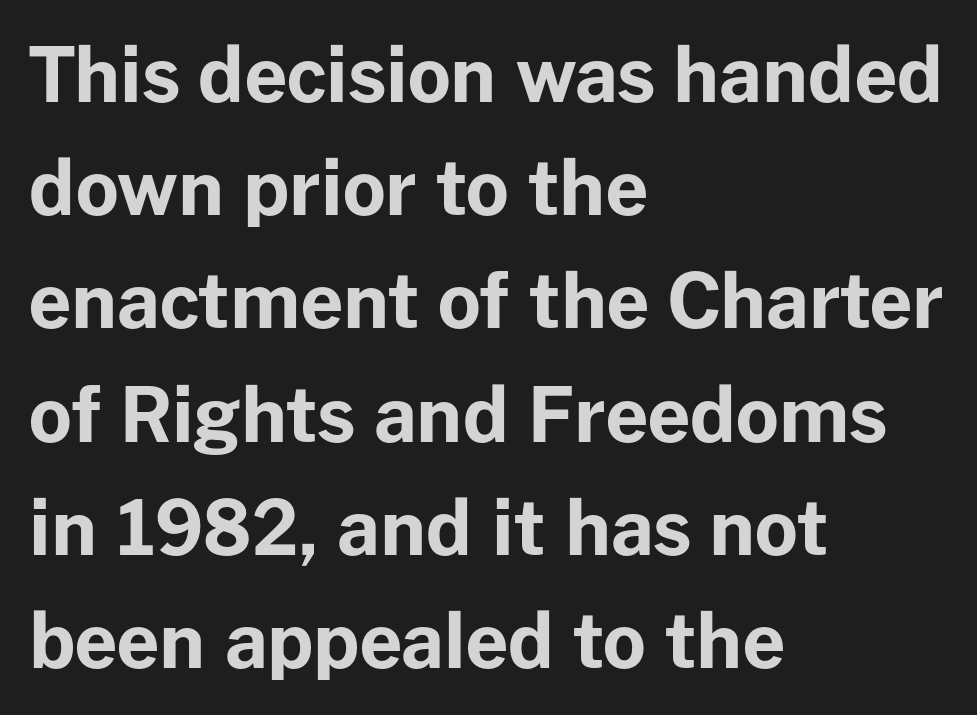
{"serif": "no", "italic": "no", "bold": "yes", "weight": "bold", "width": "normal", "stroke_contrast": "low", "x_height": "medium", "monospaced": "no", "underline": "no", "align": "left", "line_spacing": "normal", "line_spacing_ratio": 1.51, "letter_spacing": "normal", "letter_spacing_em": 0.0, "glyph_px": 75}
